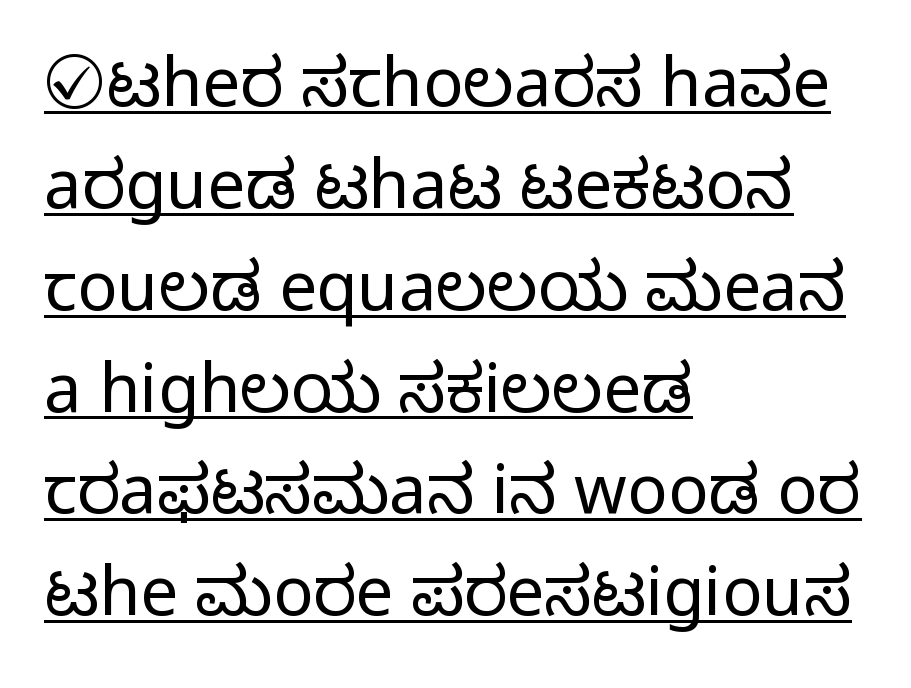
Q: Is the text bold? A: No.
Q: Is the text italic (slanted)? A: No, it is upright.
Q: Is the typeface a serif or a sans-serif typeface? A: Sans-serif.
Q: Is the text underlined? A: Yes.
Q: How is the paragraph aligned? A: Left-aligned.
Q: Is the spacing between letters normal or unusually wide? A: Normal.
Q: Is the spacing between lines tight, normal or loose? A: Normal.
Q: Width (condensed, normal, or wide)? A: Normal.
Q: Stroke contrast? A: Low.
Q: x-height? A: Medium.
Q: Monospaced? A: No.
